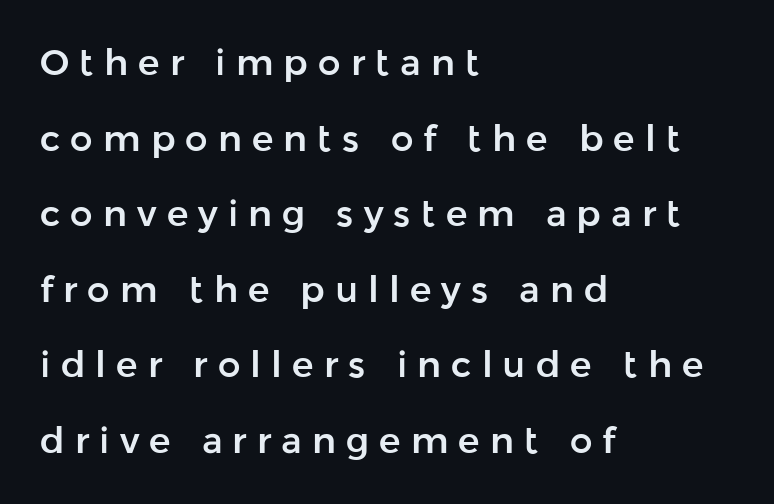
Nope, not italic — everything's standing straight. Compared with a centered layout, this one pins lines to the left instead. A clean baseline with only descenders dipping below it. Note the varied advance widths — an 'i' is clearly narrower than an 'm'.
